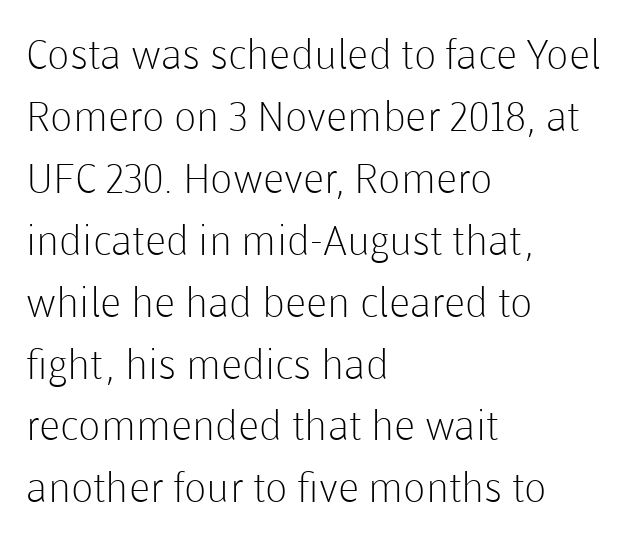
This sample has the flowing, uneven cadence of proportional lettering. Any mark beneath the type? The region is blank. Reading down the column, the eye jumps a familiar distance to each next line. Reading down the block, your eye returns to a fixed left position each line. Heft: none added — not bold. The specimen reads as upright at a glance.
